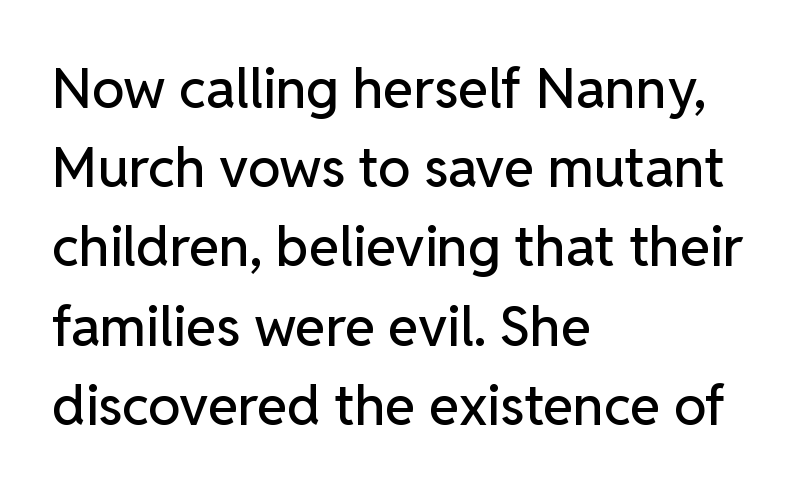
{"serif": "no", "italic": "no", "width": "normal", "stroke_contrast": "low", "x_height": "medium", "monospaced": "no", "underline": "no", "align": "left", "line_spacing": "normal", "line_spacing_ratio": 1.44, "letter_spacing": "normal", "letter_spacing_em": 0.0, "glyph_px": 55}
